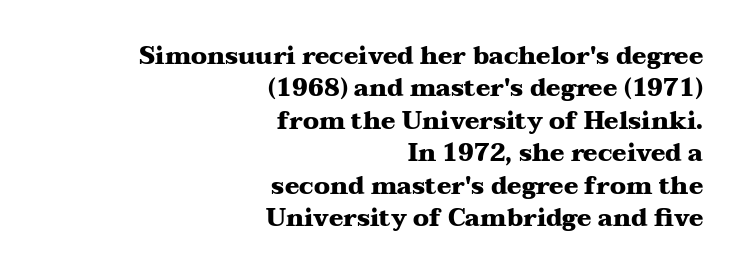
Q: Is the text bold? A: Yes.
Q: Is the text italic (slanted)? A: No, it is upright.
Q: Is the text underlined? A: No.
Q: How is the paragraph aligned? A: Right-aligned.
Q: Is the spacing between letters normal or unusually wide? A: Normal.
Q: Is the spacing between lines tight, normal or loose? A: Normal.
